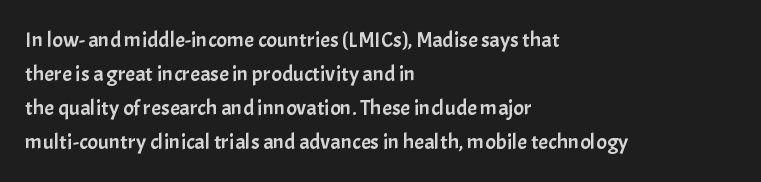
{"italic": "no", "underline": "no", "align": "left", "line_spacing": "normal", "line_spacing_ratio": 1.55, "letter_spacing": "normal", "letter_spacing_em": 0.0, "glyph_px": 22}
